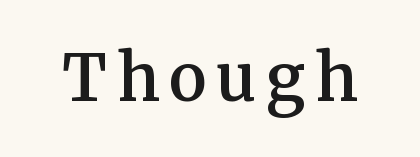
{"serif": "yes", "italic": "no", "bold": "semi", "weight": "semibold", "width": "normal", "stroke_contrast": "medium", "x_height": "medium", "monospaced": "no", "underline": "no", "glyph_px": 64}
